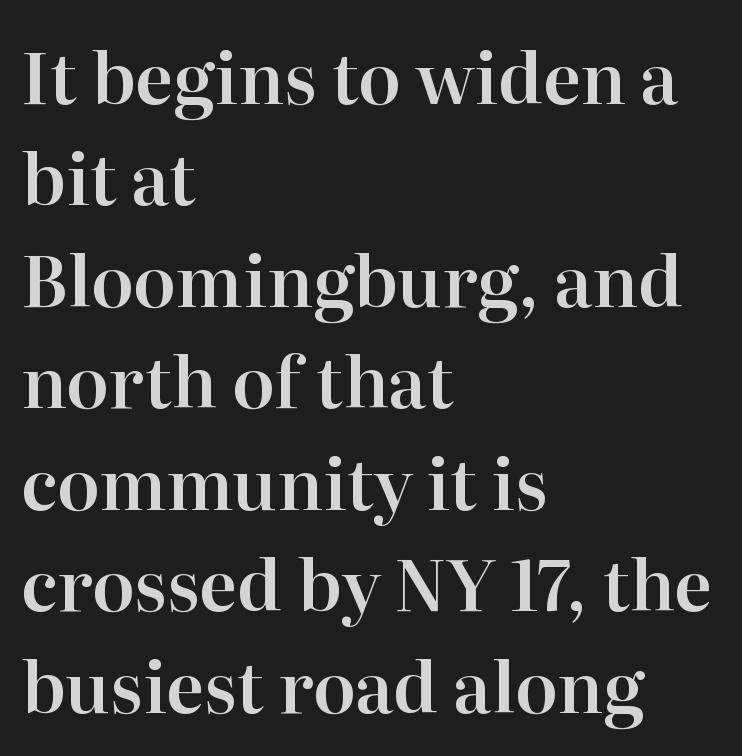
The image shows 70 px serif type, upright; set left-aligned, normal line spacing (1.45x), normal letter spacing, not underlined; high stroke contrast and a medium x-height.
